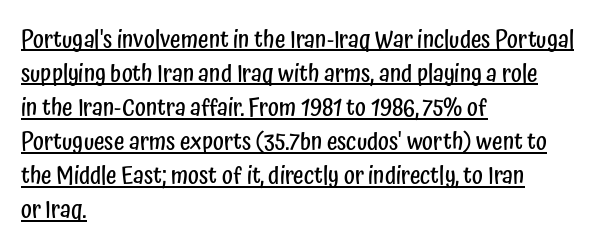
{"italic": "no", "bold": "semi", "underline": "yes", "align": "left", "line_spacing": "normal", "line_spacing_ratio": 1.48, "letter_spacing": "normal", "letter_spacing_em": 0.0, "glyph_px": 23}
